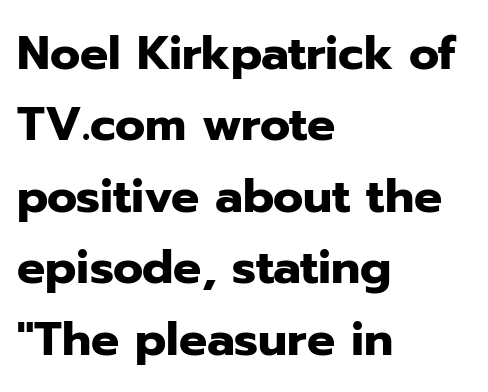
In CSS terms this would be text-align: left. Typographically, this falls in the sans-serif category. The rows are spaced the way most documents space them. No extra tracking has been applied to these lines. Only glyphs here, with clear space below each row. The typesetting leans heavy: a genuine bold.
